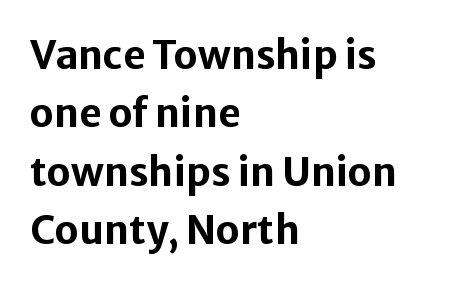
Q: Is the text bold? A: Yes.
Q: Is the text italic (slanted)? A: No, it is upright.
Q: Is the typeface a serif or a sans-serif typeface? A: Sans-serif.
Q: Is the text underlined? A: No.
Q: How is the paragraph aligned? A: Left-aligned.
Q: Is the spacing between letters normal or unusually wide? A: Normal.
Q: Is the spacing between lines tight, normal or loose? A: Normal.
Q: Width (condensed, normal, or wide)? A: Normal.
Q: Stroke contrast? A: Low.
Q: x-height? A: Medium.
Q: Monospaced? A: No.
